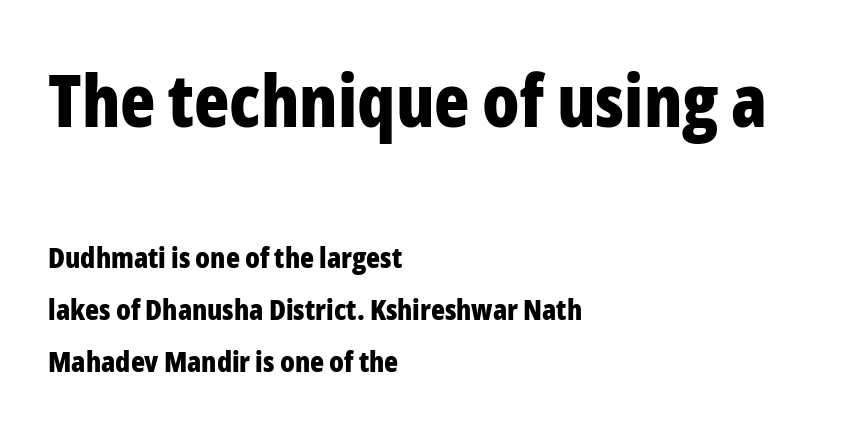
{"serif": "no", "italic": "no", "bold": "yes", "weight": "bold", "width": "condensed", "stroke_contrast": "low", "x_height": "medium", "monospaced": "no", "underline": "no", "align": "left", "line_spacing_ratio": 1.79, "letter_spacing": "normal", "letter_spacing_em": 0.0, "larger_block": "first", "size_ratio": 2.52, "glyph_px": 73}
